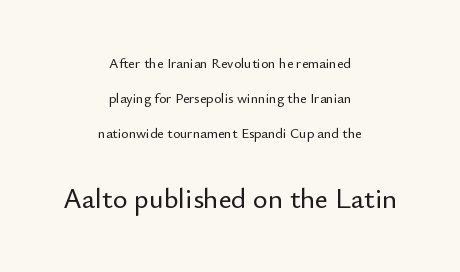
Each word holds together tightly as a unit, with standard inter-letter gaps. Each new line begins a long way beneath the previous one. Style check: upright. The rendering uses natural spacing where letterforms have individual widths.
